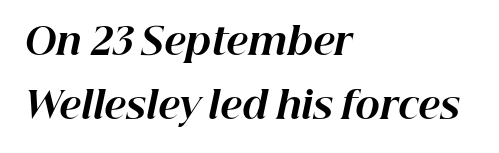
The image shows 37 px bold type, italic (leaning right); set left-aligned, line spacing 1.74x, normal letter spacing, not underlined; high stroke contrast and a medium x-height.
